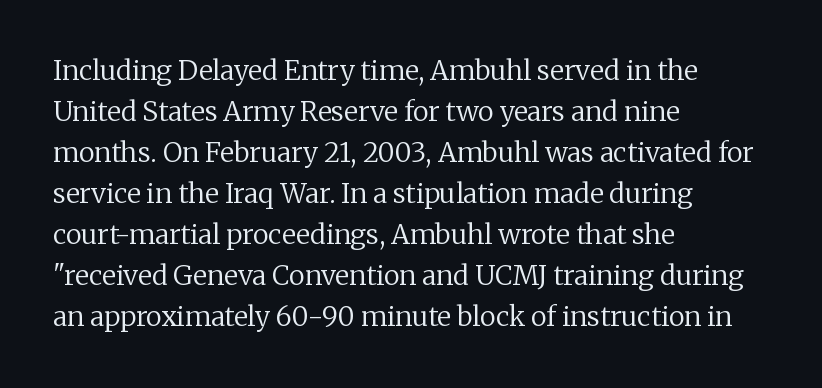
On a weight scale, this lands at 450 or below. The passage shown has conventional tracking throughout. A normal amount of white space separates one row of letters from the next. The rag falls on the right side of this text block.
